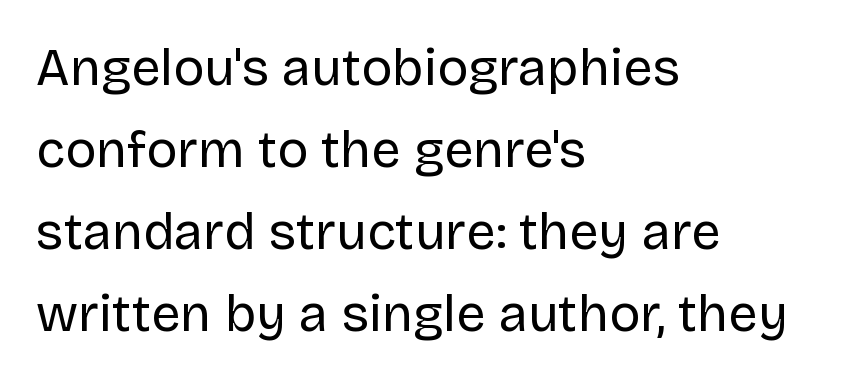
Q: Is the text bold? A: No.
Q: Is the text italic (slanted)? A: No, it is upright.
Q: Is the typeface a serif or a sans-serif typeface? A: Sans-serif.
Q: Is the text underlined? A: No.
Q: How is the paragraph aligned? A: Left-aligned.
Q: Is the spacing between letters normal or unusually wide? A: Normal.
Q: Is the spacing between lines tight, normal or loose? A: Normal.
Q: Width (condensed, normal, or wide)? A: Normal.
Q: Stroke contrast? A: Low.
Q: x-height? A: Large.
Q: Monospaced? A: No.
